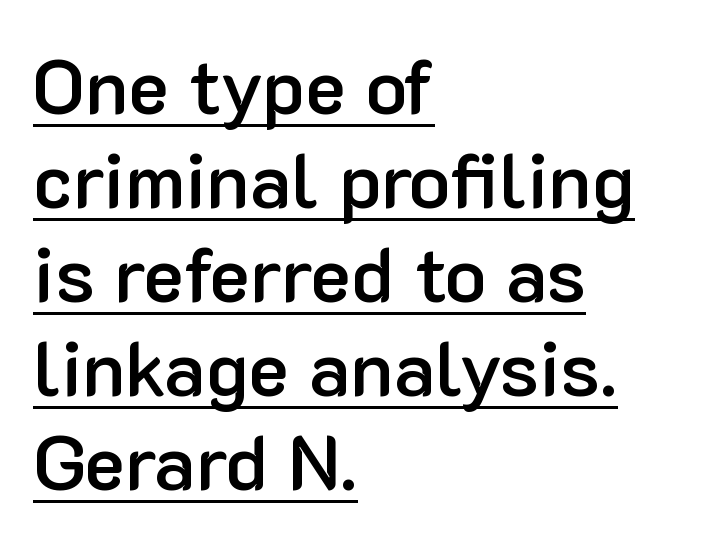
The image shows 77 px semibold sans-serif type, upright; set left-aligned, line spacing 1.22x, normal letter spacing, underlined; low stroke contrast and a medium x-height.
